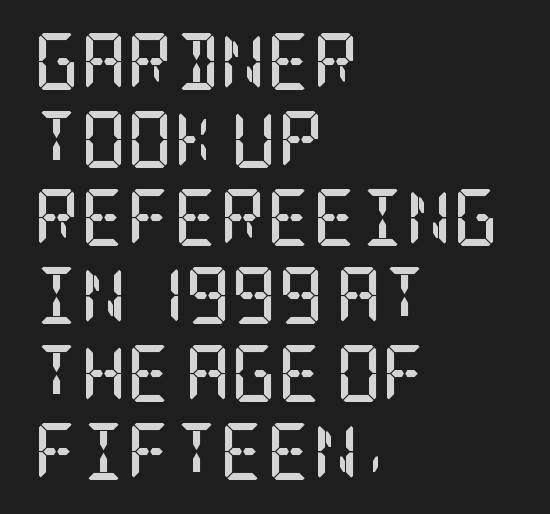
Q: Is the text bold? A: Yes.
Q: Is the text italic (slanted)? A: No, it is upright.
Q: Is the typeface a serif or a sans-serif typeface? A: Serif.
Q: Is the text underlined? A: No.
Q: How is the paragraph aligned? A: Left-aligned.
Q: Is the spacing between letters normal or unusually wide? A: Normal.
Q: Is the spacing between lines tight, normal or loose? A: Normal.
Q: Width (condensed, normal, or wide)? A: Condensed.
Q: Stroke contrast? A: Low.
Q: x-height? A: Large.
